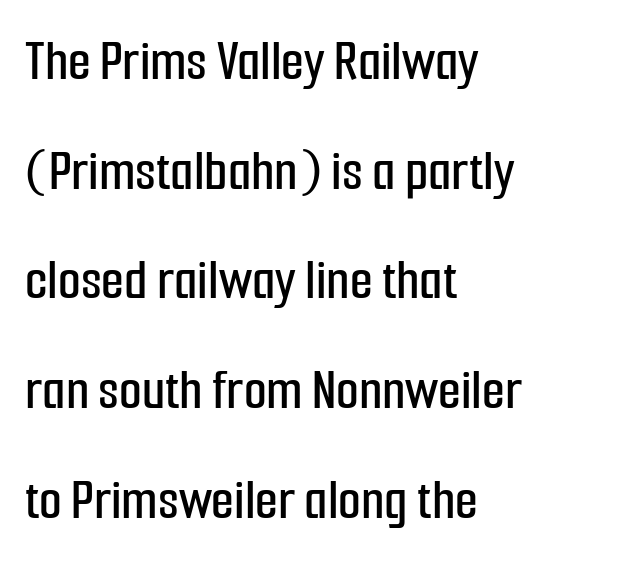
The image shows 59 px condensed sans-serif type, upright; set left-aligned, line spacing 1.86x, normal letter spacing, not underlined; low stroke contrast and a medium x-height.
